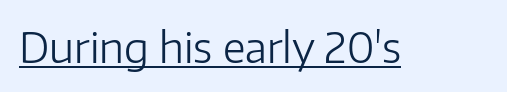
Q: Is the text bold? A: No.
Q: Is the text italic (slanted)? A: No, it is upright.
Q: Is the typeface a serif or a sans-serif typeface? A: Sans-serif.
Q: Is the text underlined? A: Yes.
Q: Is the spacing between letters normal or unusually wide? A: Normal.
Q: Width (condensed, normal, or wide)? A: Normal.
Q: Stroke contrast? A: Low.
Q: x-height? A: Medium.
Q: Monospaced? A: No.
